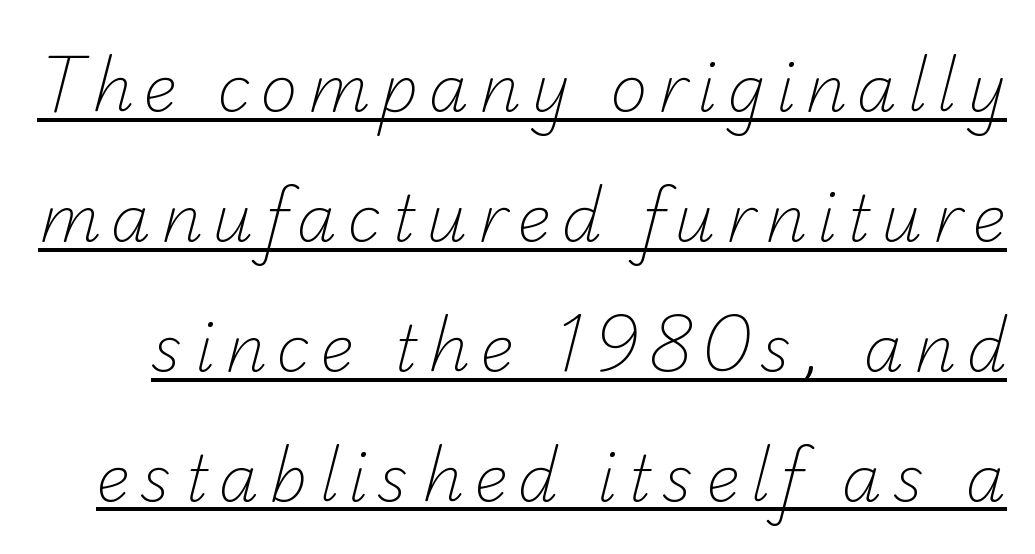
To sum up the face: it is a sans, with no serifs. The rendered words wear a rule along their underside. The line-height multiplier appears high, well above default. The rendering uses natural spacing where letterforms have individual widths.
